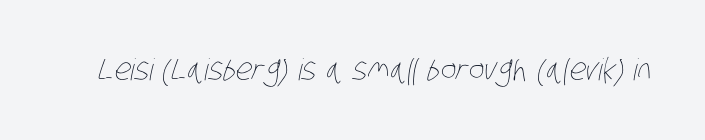
The letters look calm and open, with moderate or lighter stems. Each word holds together tightly as a unit, with standard inter-letter gaps. The baseline area is clear. These lines are rendered in a variable-pitch font.
